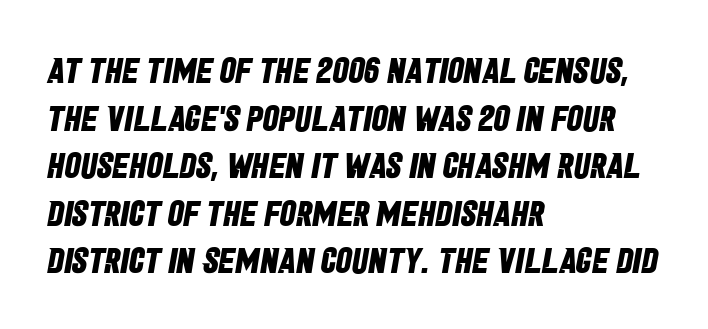
The letters sit at their default tracking, neither squeezed nor spread. Notice how descenders clear the ascenders below comfortably — that's standard leading. Teacher's note: observe the even left margin — that is flush-left alignment. Check under the words: just untouched page. The strokes are fattened all the way to bold. Nope, no serifs anywhere on these letters.
